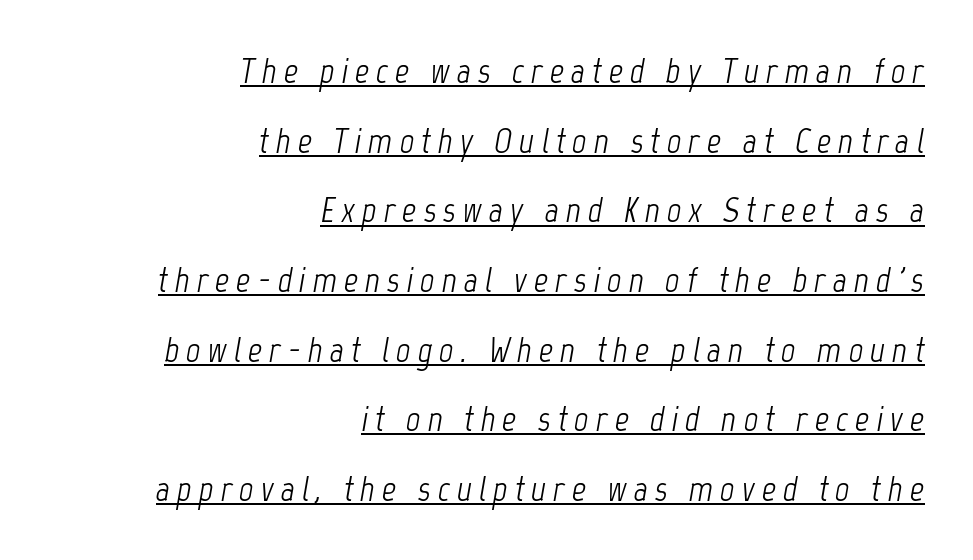
The image shows 35 px light, condensed type, italic (leaning right); set right-aligned, loose line spacing (1.99x), unusually wide letter spacing (+0.2 em), underlined; low stroke contrast and a medium x-height.
